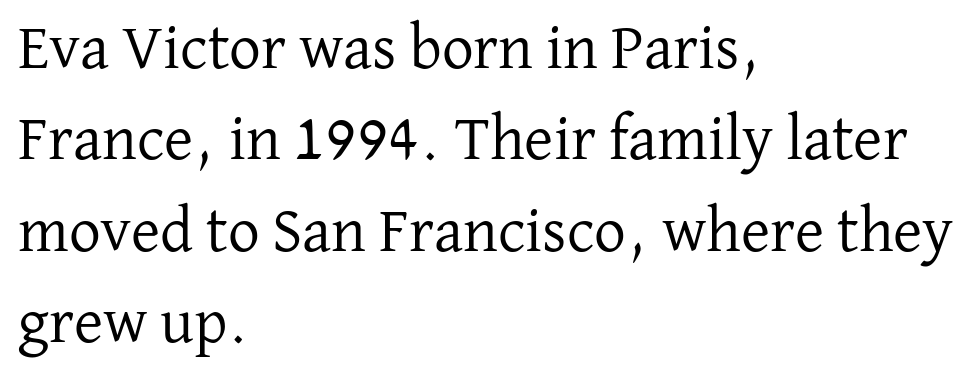
{"serif": "yes", "italic": "no", "bold": "no", "weight": "regular", "width": "normal", "stroke_contrast": "low", "x_height": "medium", "monospaced": "no", "underline": "no", "align": "left", "line_spacing": "normal", "line_spacing_ratio": 1.45, "letter_spacing": "normal", "letter_spacing_em": 0.0, "glyph_px": 63}
